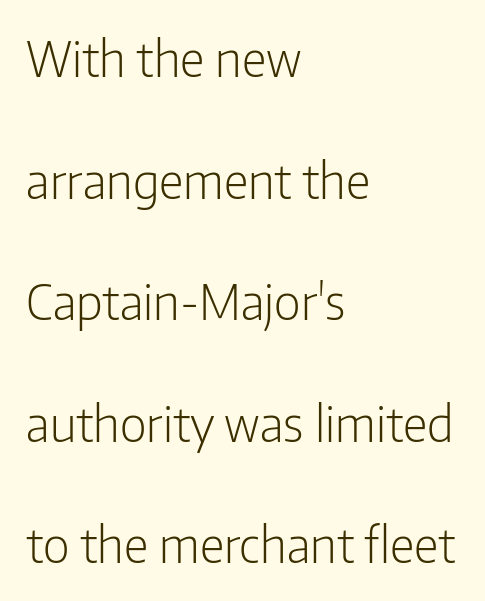
The image shows 49 px light, condensed sans-serif type, upright; set left-aligned, loose line spacing (2.48x), normal letter spacing, not underlined; low stroke contrast and a medium x-height.
